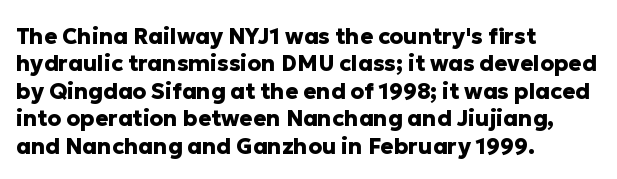
Q: Is the text bold? A: Yes.
Q: Is the text italic (slanted)? A: No, it is upright.
Q: Is the text underlined? A: No.
Q: How is the paragraph aligned? A: Left-aligned.
Q: Is the spacing between letters normal or unusually wide? A: Normal.
Q: Is the spacing between lines tight, normal or loose? A: Normal.
